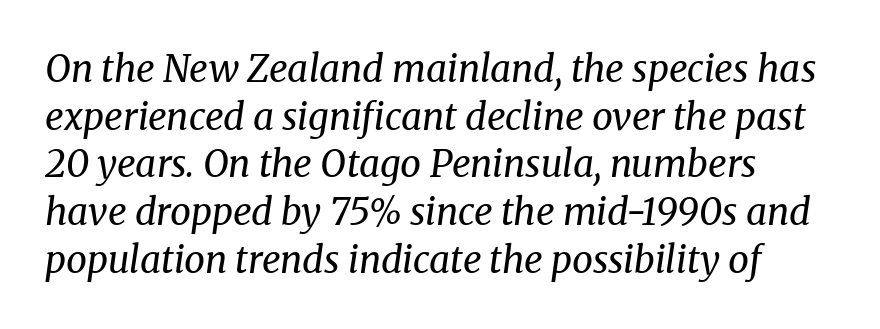
Q: Is the text bold? A: No.
Q: Is the text italic (slanted)? A: Yes, it leans right by about 8 degrees.
Q: Is the typeface a serif or a sans-serif typeface? A: Serif.
Q: Is the text underlined? A: No.
Q: Is the spacing between letters normal or unusually wide? A: Normal.
Q: Is the spacing between lines tight, normal or loose? A: Normal.
Q: Width (condensed, normal, or wide)? A: Normal.
Q: Stroke contrast? A: Medium.
Q: x-height? A: Medium.
Q: Monospaced? A: No.
